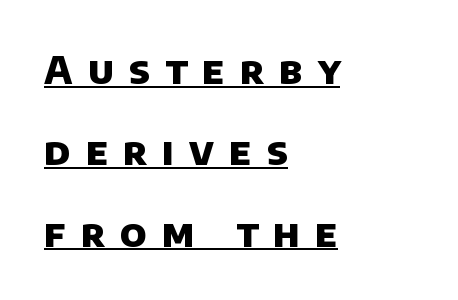
Q: Is the text bold? A: Yes.
Q: Is the typeface a serif or a sans-serif typeface? A: Sans-serif.
Q: Is the text underlined? A: Yes.
Q: How is the paragraph aligned? A: Left-aligned.
Q: Is the spacing between letters normal or unusually wide? A: Unusually wide.
Q: Is the spacing between lines tight, normal or loose? A: Loose.
Q: Width (condensed, normal, or wide)? A: Normal.
Q: Stroke contrast? A: Low.
Q: x-height? A: Large.
Q: Monospaced? A: No.
